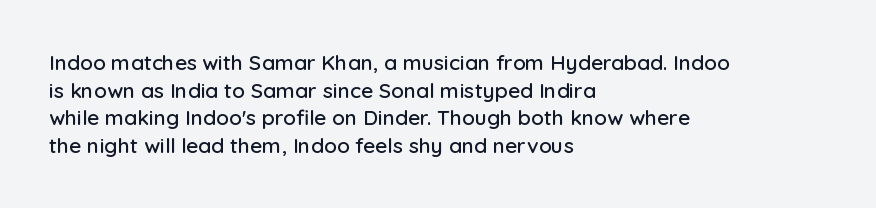
The image shows 21 px text type, upright; set left-aligned, normal line spacing (1.31x), normal letter spacing, not underlined.
